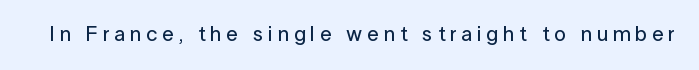
Q: Is the text italic (slanted)? A: No, it is upright.
Q: Is the text underlined? A: No.
Q: Is the spacing between letters normal or unusually wide? A: Unusually wide.
